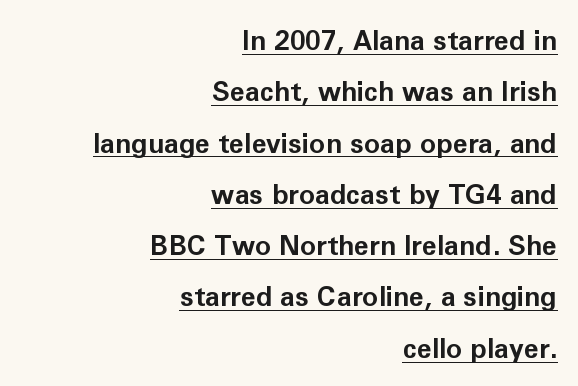
Q: Is the text bold? A: Yes.
Q: Is the text italic (slanted)? A: No, it is upright.
Q: Is the text underlined? A: Yes.
Q: How is the paragraph aligned? A: Right-aligned.
Q: Is the spacing between letters normal or unusually wide? A: Normal.
Q: Is the spacing between lines tight, normal or loose? A: Loose.
